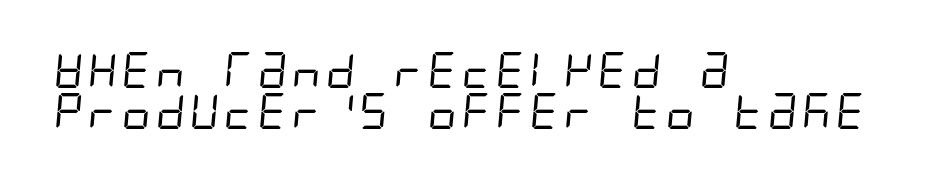
{"serif": "no", "bold": "no", "weight": "regular", "width": "condensed", "stroke_contrast": "low", "x_height": "large", "underline": "no", "align": "left", "line_spacing": "tight", "line_spacing_ratio": 1.15, "letter_spacing": "normal", "letter_spacing_em": 0.0, "glyph_px": 36}
